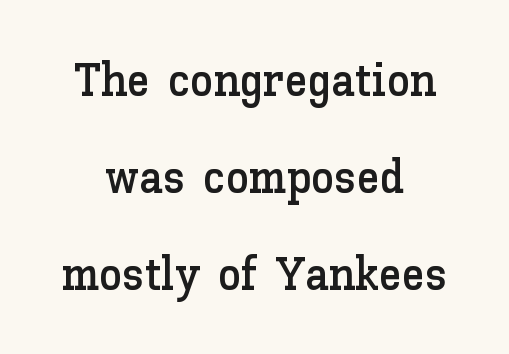
The image shows 47 px text type, upright; set centered, loose line spacing (2.06x), normal letter spacing, not underlined; low stroke contrast and a medium x-height.
